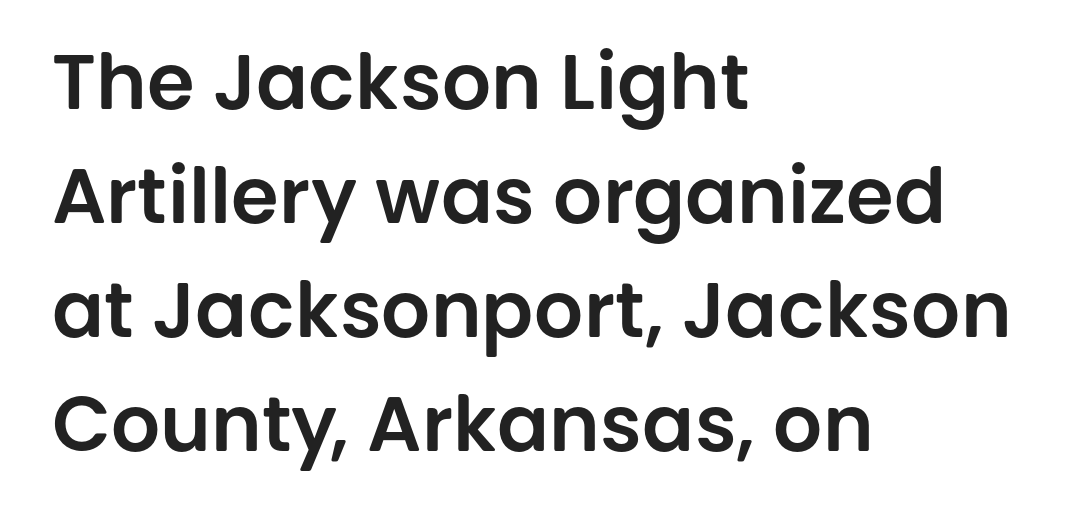
The image shows 77 px sans-serif type, upright; set left-aligned, normal line spacing (1.48x), normal letter spacing, not underlined; low stroke contrast and a large x-height.
